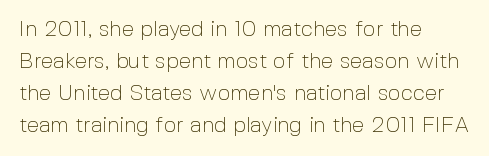
{"italic": "no", "bold": "no", "underline": "no", "align": "left", "line_spacing": "normal", "line_spacing_ratio": 1.45, "letter_spacing": "normal", "letter_spacing_em": 0.0, "glyph_px": 22}
